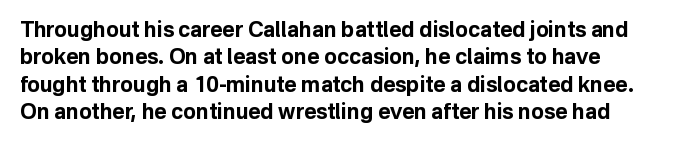
Has an underline been added? It has not. The typography opts for an upright posture over an oblique one. Reading down the column, the eye jumps a familiar distance to each next line. Letter spacing: default. Heft: maximum for text — a bold.
